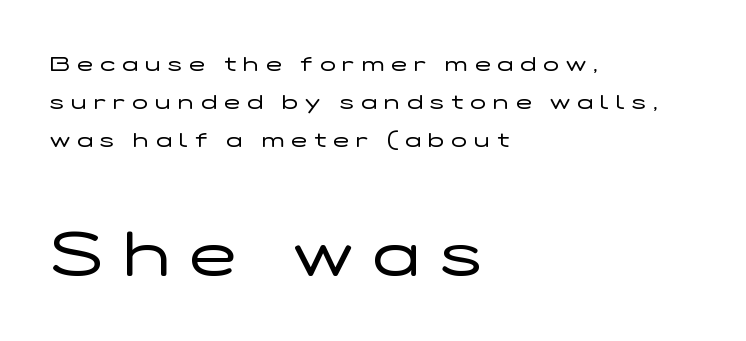
{"serif": "no", "italic": "no", "bold": "no", "weight": "regular", "width": "wide", "stroke_contrast": "low", "x_height": "medium", "monospaced": "no", "underline": "no", "align": "left", "line_spacing_ratio": 1.82, "letter_spacing": "wide", "letter_spacing_em": 0.34, "larger_block": "second", "size_ratio": 2.95, "glyph_px": 62}
